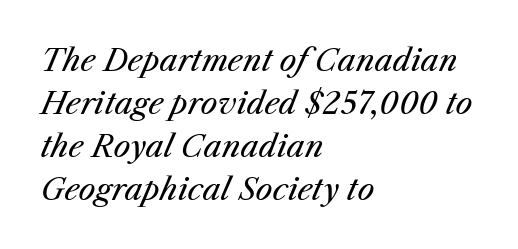
Clear beneath every line of the passage. Ink coverage per letter is moderate at most. Does extra space separate the letters? No, they use regular spacing. Notice how descenders clear the ascenders below comfortably — that's standard leading.
